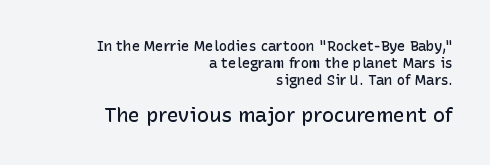
The image shows 20 px text type, upright; set right-aligned, line spacing 1.2x, normal letter spacing, not underlined; the second (bottom) block is 1.43x larger.
